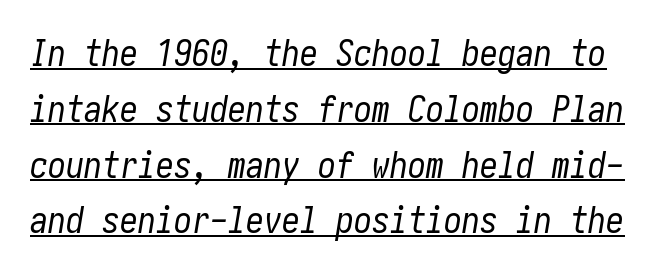
{"italic": "yes", "lean": "right", "slant_degrees": 10, "bold": "no", "weight": "regular", "width": "condensed", "stroke_contrast": "low", "x_height": "medium", "underline": "yes", "line_spacing": "normal", "line_spacing_ratio": 1.55, "letter_spacing": "normal", "letter_spacing_em": 0.0, "glyph_px": 36}
